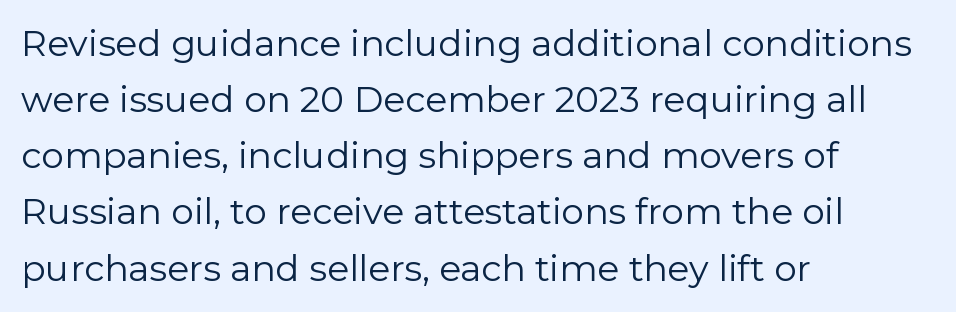
Q: Is the text bold? A: No.
Q: Is the text italic (slanted)? A: No, it is upright.
Q: Is the typeface a serif or a sans-serif typeface? A: Sans-serif.
Q: Is the text underlined? A: No.
Q: How is the paragraph aligned? A: Left-aligned.
Q: Is the spacing between letters normal or unusually wide? A: Normal.
Q: Is the spacing between lines tight, normal or loose? A: Normal.
Q: Width (condensed, normal, or wide)? A: Normal.
Q: Stroke contrast? A: Low.
Q: x-height? A: Medium.
Q: Monospaced? A: No.
